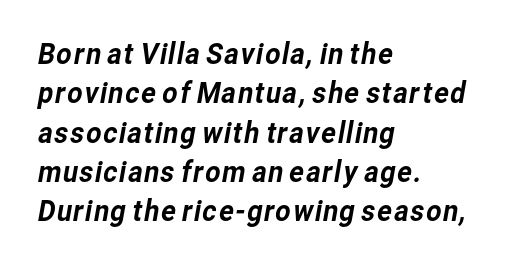
{"serif": "no", "width": "normal", "stroke_contrast": "low", "x_height": "medium", "monospaced": "no", "underline": "no", "align": "left", "line_spacing": "normal", "line_spacing_ratio": 1.31, "letter_spacing": "normal", "letter_spacing_em": 0.0, "glyph_px": 30}
